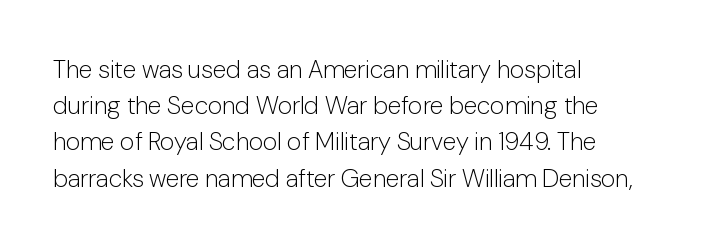
{"italic": "no", "bold": "no", "underline": "no", "align": "left", "line_spacing": "normal", "line_spacing_ratio": 1.45, "letter_spacing": "normal", "letter_spacing_em": 0.0, "glyph_px": 25}
